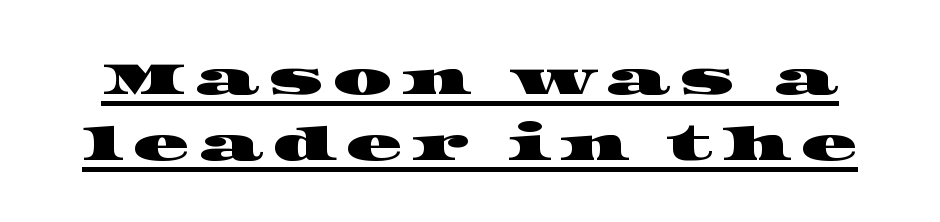
{"serif": "yes", "width": "wide", "stroke_contrast": "high", "x_height": "large", "monospaced": "no", "underline": "yes", "line_spacing": "normal", "line_spacing_ratio": 1.4, "glyph_px": 47}
